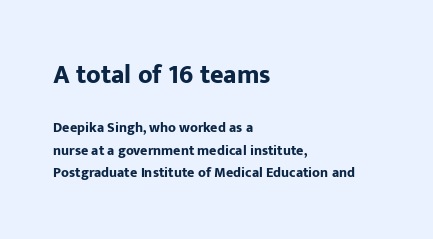
Q: Is the text bold? A: Yes.
Q: Is the text italic (slanted)? A: No, it is upright.
Q: Is the text underlined? A: No.
Q: How is the paragraph aligned? A: Left-aligned.
Q: Is the spacing between letters normal or unusually wide? A: Normal.
Q: Is the spacing between lines tight, normal or loose? A: Normal.
Q: Which block of text is set in a larger size, the first (top) or the second (bottom)? A: The first (top) one.
